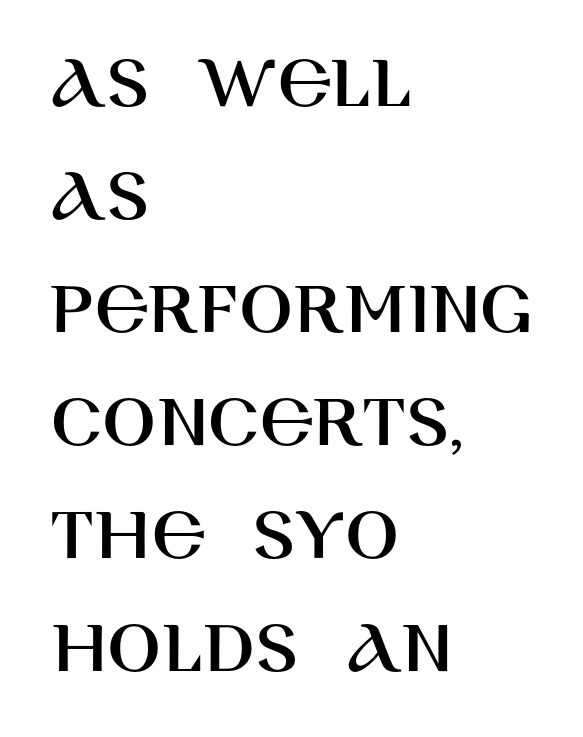
Examine the stroke ends and you'll find no serifs. Spacing between characters is what you'd get straight out of the box. Varying glyph widths throughout — classic text-font behaviour. The font's upright variant was chosen for this text. Whoever set this chose a conventional vertical rhythm. The words here are not underlined.
